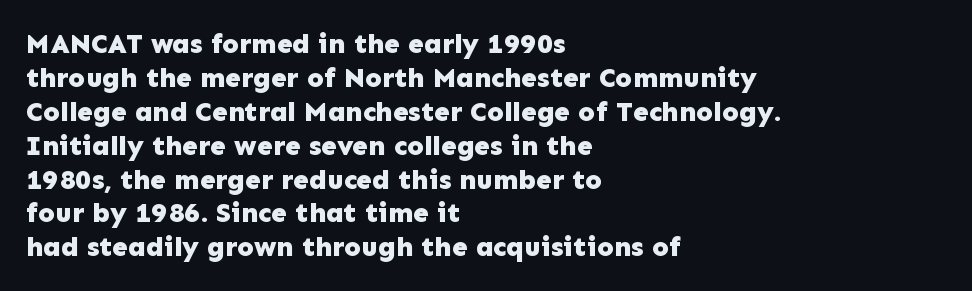
The image shows 28 px bold sans-serif type, upright; set left-aligned, line spacing 1.21x, normal letter spacing, not underlined; low stroke contrast and a medium x-height.
